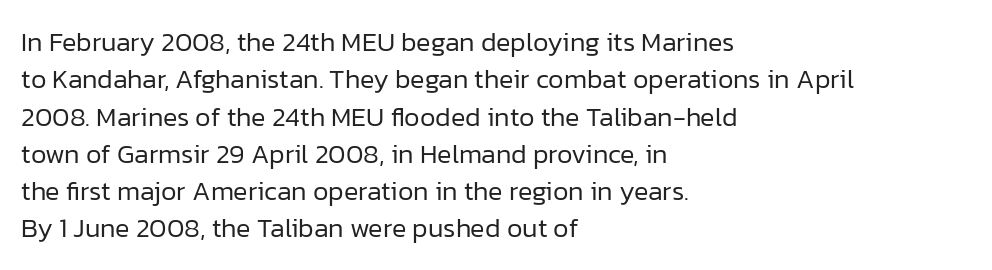
Q: Is the text bold? A: No.
Q: Is the text italic (slanted)? A: No, it is upright.
Q: Is the text underlined? A: No.
Q: How is the paragraph aligned? A: Left-aligned.
Q: Is the spacing between letters normal or unusually wide? A: Normal.
Q: Is the spacing between lines tight, normal or loose? A: Normal.
